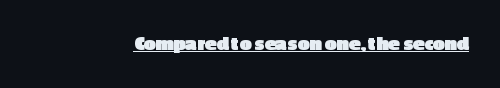
{"italic": "no", "bold": "yes", "underline": "yes", "letter_spacing": "normal", "letter_spacing_em": 0.0, "glyph_px": 21}
